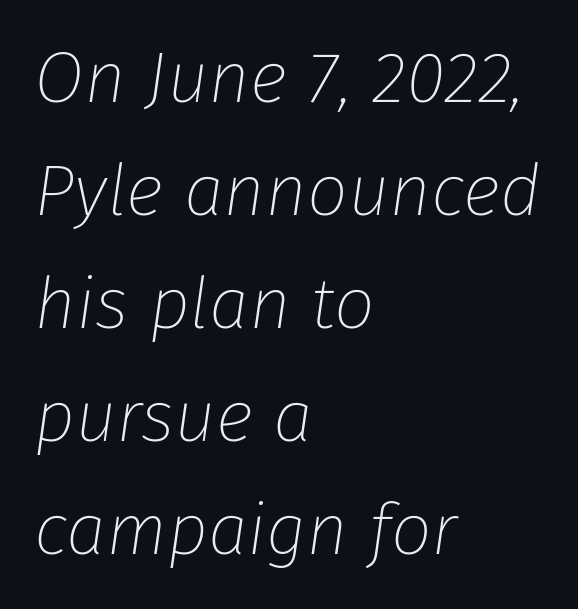
{"italic": "yes", "lean": "right", "slant_degrees": 8, "bold": "no", "weight": "thin", "width": "normal", "stroke_contrast": "low", "x_height": "medium", "monospaced": "no", "underline": "no", "align": "left", "line_spacing": "normal", "line_spacing_ratio": 1.57, "letter_spacing": "normal", "letter_spacing_em": 0.0, "glyph_px": 72}
